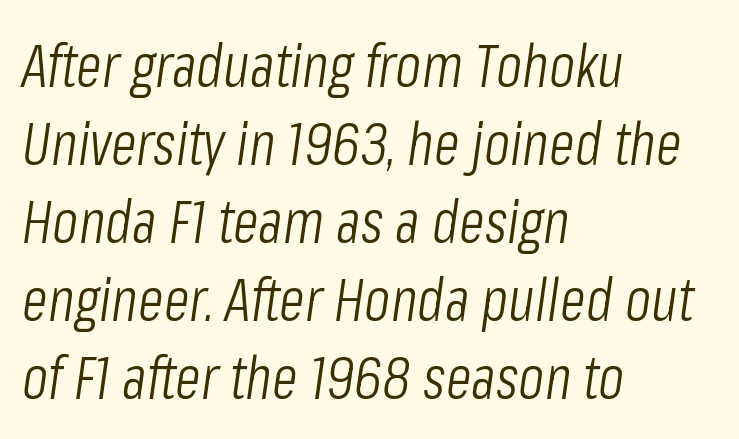
The image shows 60 px light, condensed type, italic (leaning right); set left-aligned, normal line spacing (1.3x), normal letter spacing, not underlined; low stroke contrast and a medium x-height.
